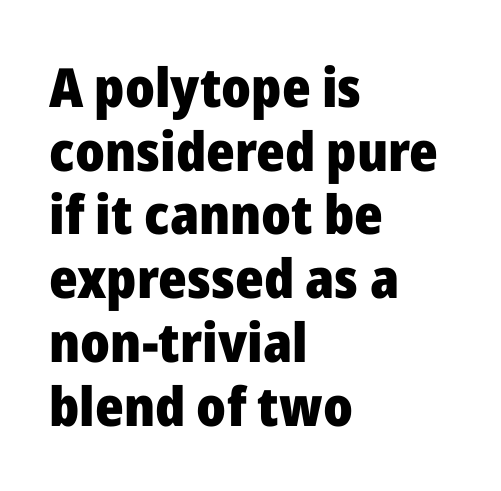
Q: Is the text bold? A: Yes.
Q: Is the text italic (slanted)? A: No, it is upright.
Q: Is the typeface a serif or a sans-serif typeface? A: Sans-serif.
Q: Is the text underlined? A: No.
Q: How is the paragraph aligned? A: Left-aligned.
Q: Is the spacing between letters normal or unusually wide? A: Normal.
Q: Width (condensed, normal, or wide)? A: Normal.
Q: Stroke contrast? A: Low.
Q: x-height? A: Medium.
Q: Monospaced? A: No.
